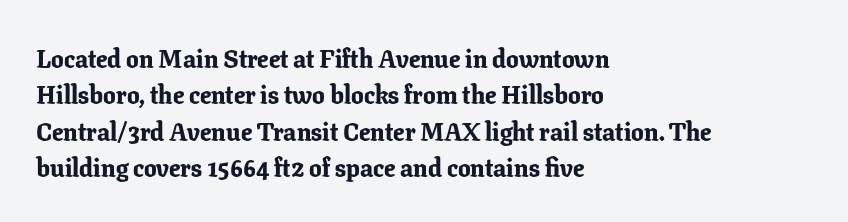
The image shows 25 px bold type, upright; set left-aligned, normal line spacing (1.46x), normal letter spacing, not underlined.
